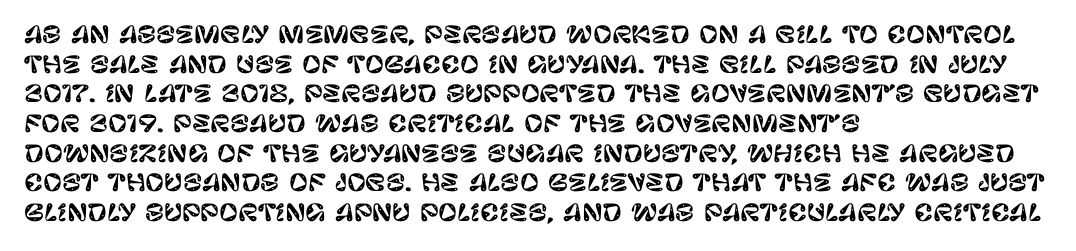
The image shows 23 px text type; set left-aligned, normal line spacing (1.29x), normal letter spacing, not underlined.
